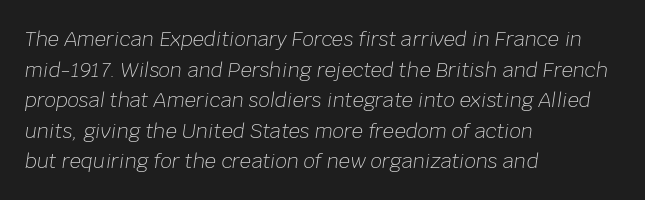
{"italic": "yes", "lean": "right", "slant_degrees": 8, "bold": "no", "underline": "no", "align": "left", "line_spacing": "normal", "line_spacing_ratio": 1.53, "letter_spacing": "normal", "letter_spacing_em": 0.0, "glyph_px": 20}
